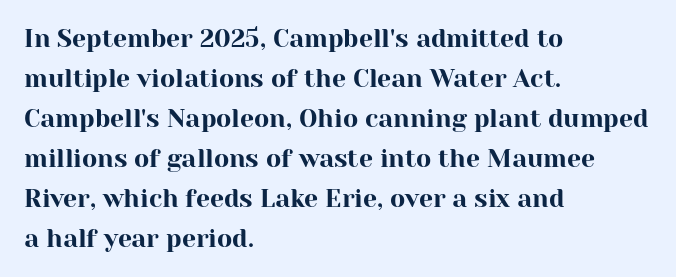
Q: Is the text italic (slanted)? A: No, it is upright.
Q: Is the text underlined? A: No.
Q: How is the paragraph aligned? A: Left-aligned.
Q: Is the spacing between letters normal or unusually wide? A: Normal.
Q: Is the spacing between lines tight, normal or loose? A: Normal.
